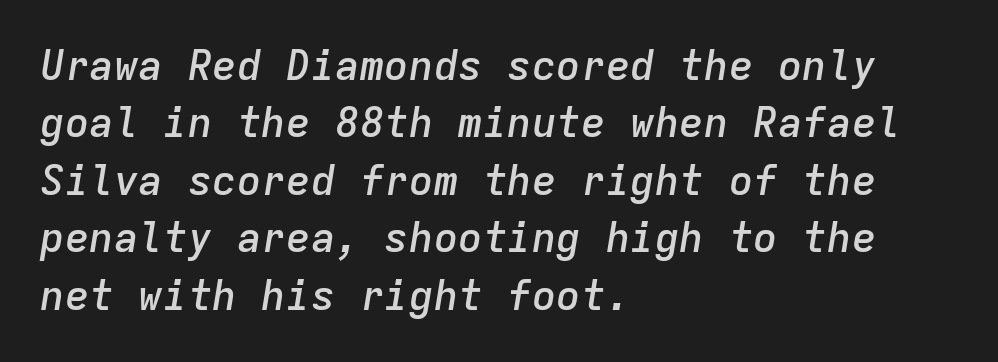
Slightly chunky letters — semibold, I'd say, not full bold. Do the characters align in a grid? Yes, the font is monospaced. Check the space under the baseline: it is left empty. The vertical gap from one line to the next is medium. Observe the lean: these are italic letterforms.
